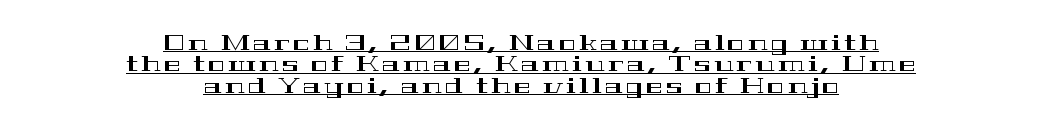
{"italic": "no", "underline": "yes", "align": "center", "line_spacing": "tight", "line_spacing_ratio": 0.97, "glyph_px": 22}
